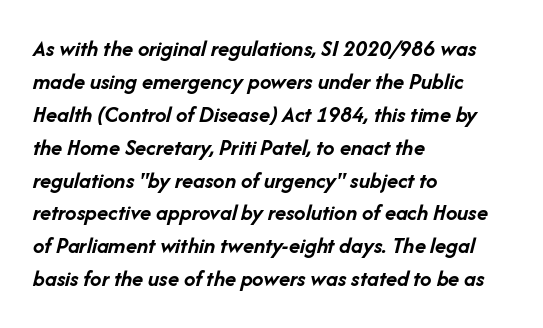
The setting favours the left margin, as ordinary paragraphs usually do. These lines carry a lot of weight — the face is fully bold. If you measured baseline to baseline, you'd find a middling distance. Anything drawn beneath the words? Only blank space. Italic: yes, the glyphs are oblique. How are the letters spaced? Ordinarily, with no added tracking.
